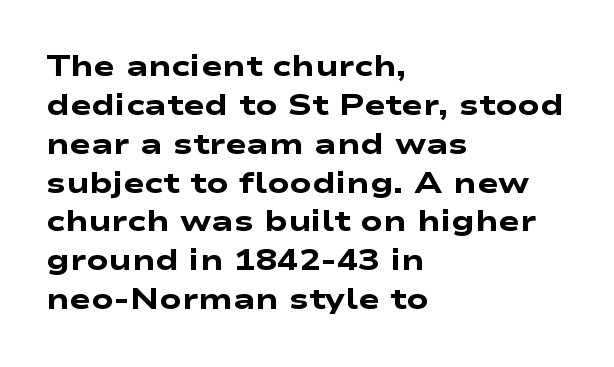
Has an underline been added? It has not. Each letter keeps its own natural width here, so spacing adapts to shape. The lines are quadded left. Set as a true bold cut, around the 700 mark. Nobody touched the tracking dial on this one.
